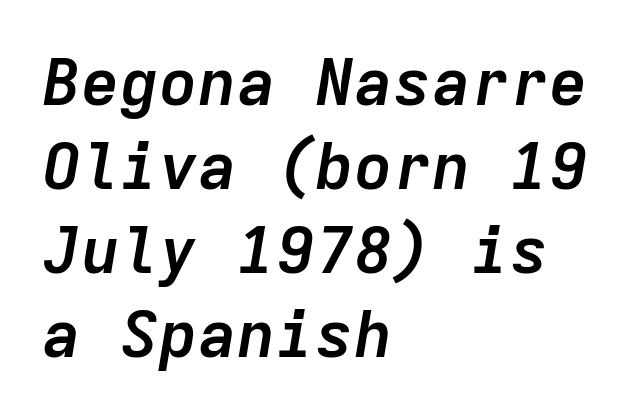
{"italic": "yes", "lean": "right", "slant_degrees": 9, "bold": "yes", "weight": "semibold", "width": "normal", "stroke_contrast": "low", "x_height": "medium", "monospaced": "yes", "underline": "no", "align": "left", "line_spacing": "normal", "line_spacing_ratio": 1.29, "letter_spacing": "normal", "letter_spacing_em": 0.0, "glyph_px": 65}
